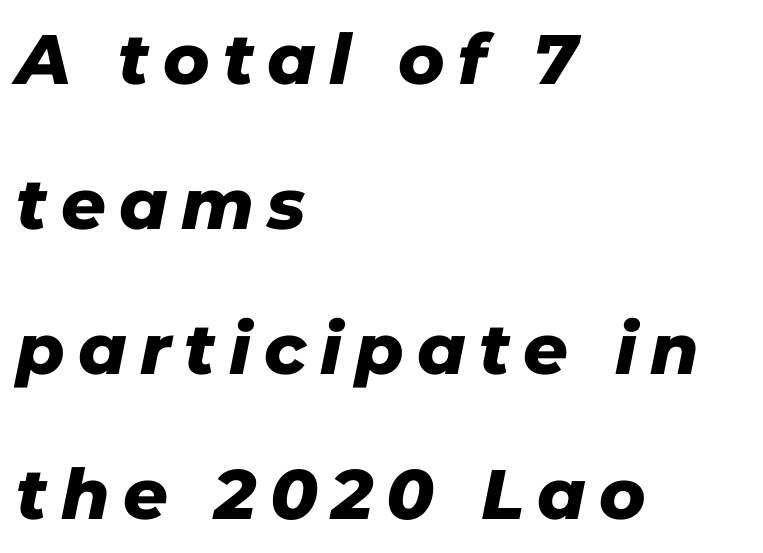
Q: Is the text bold? A: Yes.
Q: Is the text italic (slanted)? A: Yes, it leans right by about 11 degrees.
Q: Is the text underlined? A: No.
Q: How is the paragraph aligned? A: Left-aligned.
Q: Is the spacing between lines tight, normal or loose? A: Loose.
Q: Width (condensed, normal, or wide)? A: Normal.
Q: Stroke contrast? A: Low.
Q: x-height? A: Medium.
Q: Monospaced? A: No.
